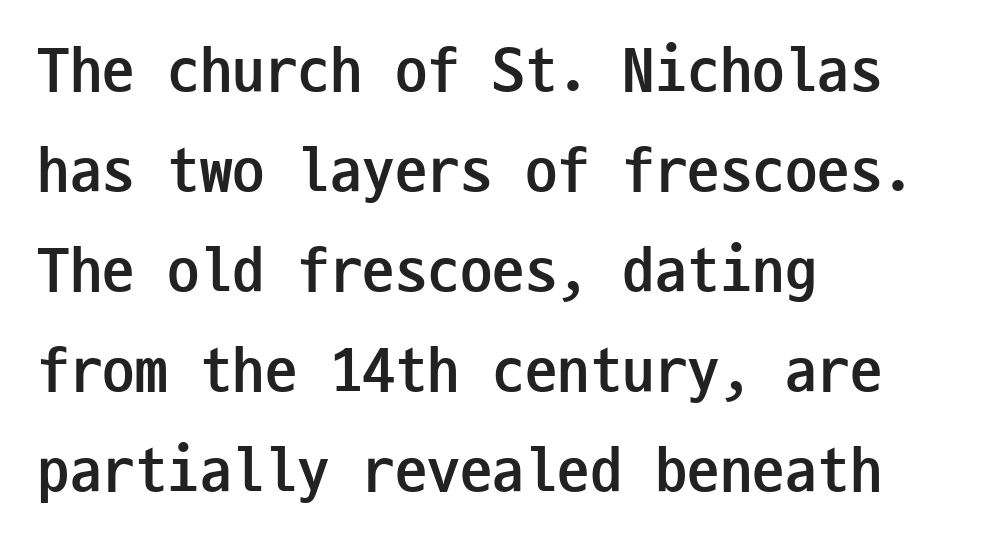
{"serif": "no", "italic": "no", "bold": "yes", "weight": "semibold", "width": "condensed", "stroke_contrast": "low", "x_height": "medium", "monospaced": "yes", "underline": "no", "align": "left", "line_spacing": "normal", "line_spacing_ratio": 1.54, "letter_spacing": "normal", "letter_spacing_em": 0.0, "glyph_px": 65}
